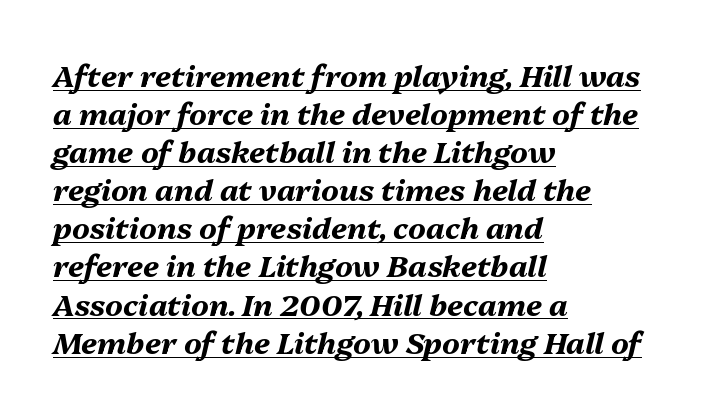
{"italic": "yes", "lean": "right", "slant_degrees": 13, "bold": "yes", "weight": "bold", "width": "normal", "stroke_contrast": "medium", "x_height": "medium", "monospaced": "no", "underline": "yes", "align": "left", "line_spacing": "normal", "line_spacing_ratio": 1.27, "letter_spacing": "normal", "letter_spacing_em": 0.0, "glyph_px": 30}
